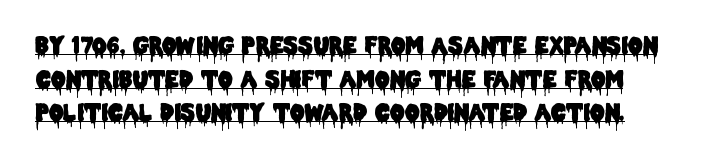
The image shows 23 px text type, upright; set normal line spacing (1.46x), normal letter spacing, underlined.
